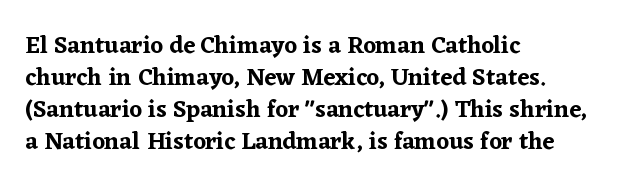
{"italic": "no", "underline": "no", "align": "left", "line_spacing": "normal", "line_spacing_ratio": 1.33, "letter_spacing": "normal", "letter_spacing_em": 0.0, "glyph_px": 24}
